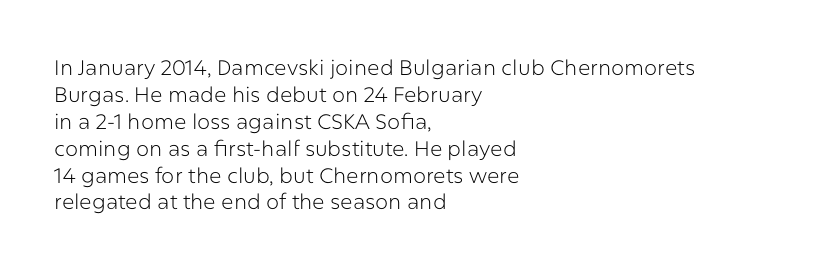
The image shows 21 px text type, upright; set left-aligned, normal line spacing (1.28x), normal letter spacing, not underlined.
